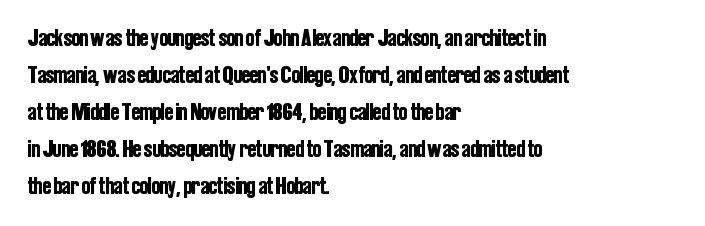
The space beneath each line is pristine and unruled. Compared with typical paragraphs, the rows here are spaced about the same. Notice how the passage keeps a crisp vertical edge on the left only. Short note: letters normally spaced.
